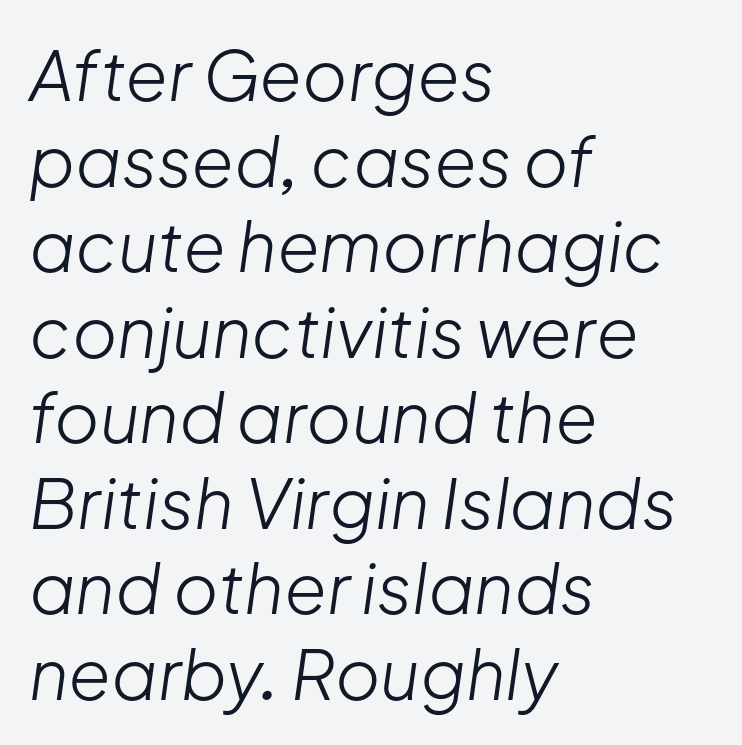
Q: Is the text bold? A: No.
Q: Is the text italic (slanted)? A: Yes, it leans right by about 8 degrees.
Q: Is the text underlined? A: No.
Q: How is the paragraph aligned? A: Left-aligned.
Q: Is the spacing between letters normal or unusually wide? A: Normal.
Q: Width (condensed, normal, or wide)? A: Normal.
Q: Stroke contrast? A: Low.
Q: x-height? A: Medium.
Q: Monospaced? A: No.
